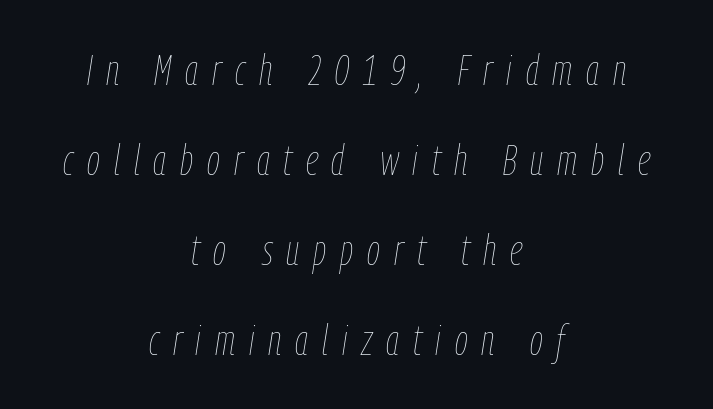
The face used here is proportionally spaced, like ordinary book or web type. The specimen reads as italic at a glance. Summary of vertical rhythm: relaxed, with wide interline spacing. Line starts and ends both wander, symmetrically. Unmarked baselines from the first word to the last.
